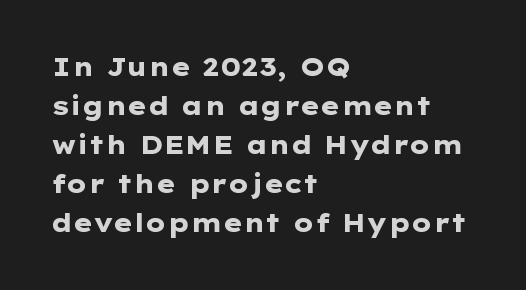
{"italic": "no", "bold": "yes", "underline": "no", "align": "left", "line_spacing": "normal", "line_spacing_ratio": 1.56, "letter_spacing": "normal", "letter_spacing_em": 0.0, "glyph_px": 25}
